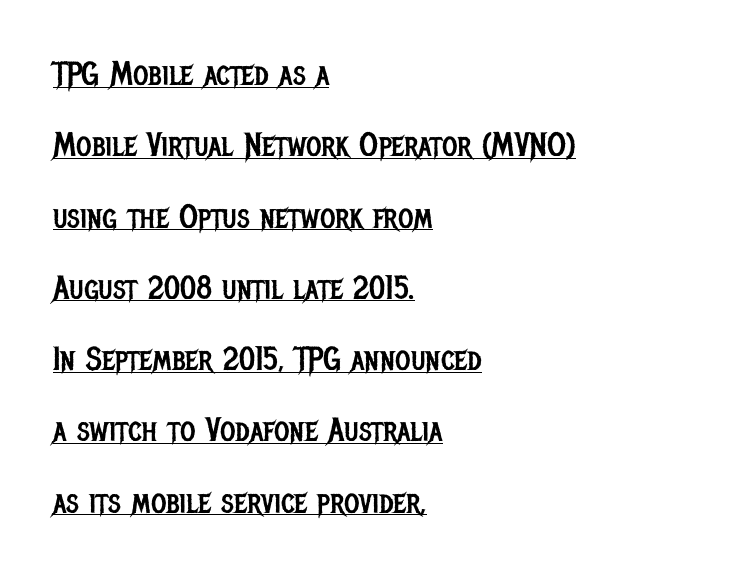
The image shows 33 px regular-weight, condensed sans-serif type, upright; set left-aligned, loose line spacing (2.16x), normal letter spacing, underlined; low stroke contrast and a large x-height.
